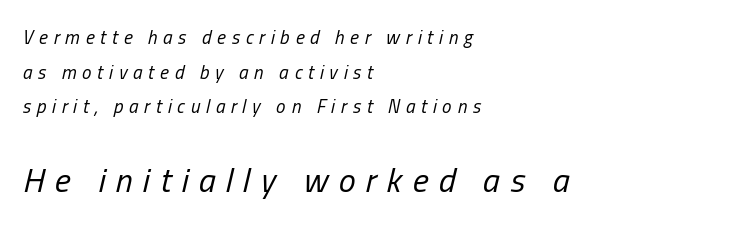
Q: Is the text bold? A: No.
Q: Is the text italic (slanted)? A: Yes, it leans right by about 13 degrees.
Q: Is the text underlined? A: No.
Q: How is the paragraph aligned? A: Left-aligned.
Q: Is the spacing between letters normal or unusually wide? A: Unusually wide.
Q: Which block of text is set in a larger size, the first (top) or the second (bottom)? A: The second (bottom) one.
Q: Width (condensed, normal, or wide)? A: Condensed.
Q: Stroke contrast? A: Low.
Q: x-height? A: Medium.
Q: Monospaced? A: No.
